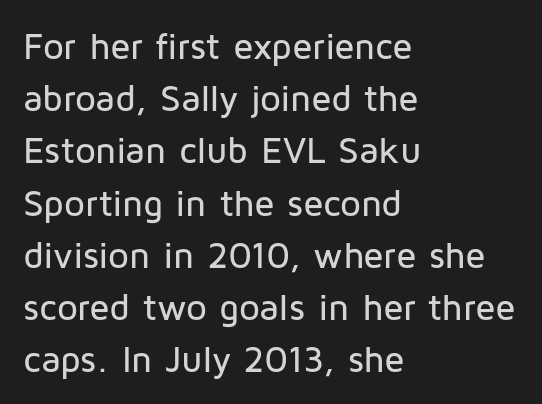
The letters advance in unequal steps, a hallmark of proportional type. Letterform terminals end flat and unadorned throughout the passage. Underlining? Definitely not there. This sample uses an upright cut, with every glyph sitting square on the baseline. Characters follow at the spacing the type designer built in.
